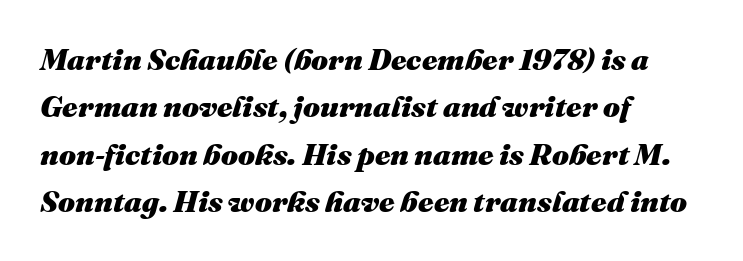
The rag falls on the right side of this text block. Notice how thick the strokes are: this is what a full bold looks like. Each letter keeps its own natural width here, so spacing adapts to shape. Just letters on the line, the space beneath them empty. Between one letter and the next there's only the usual sliver of space.
